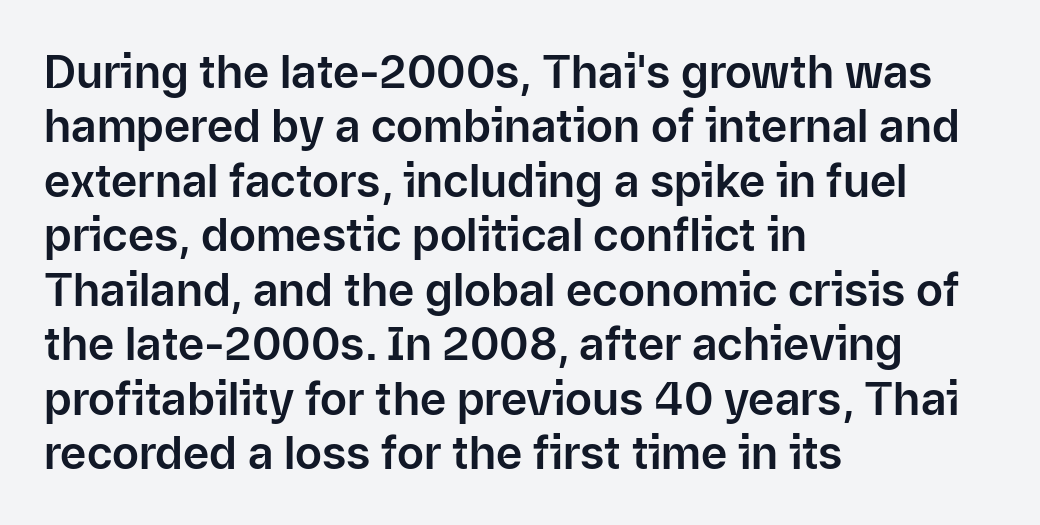
Q: Is the text italic (slanted)? A: No, it is upright.
Q: Is the typeface a serif or a sans-serif typeface? A: Sans-serif.
Q: Is the text underlined? A: No.
Q: How is the paragraph aligned? A: Left-aligned.
Q: Is the spacing between letters normal or unusually wide? A: Normal.
Q: Width (condensed, normal, or wide)? A: Normal.
Q: Stroke contrast? A: Low.
Q: x-height? A: Medium.
Q: Monospaced? A: No.
